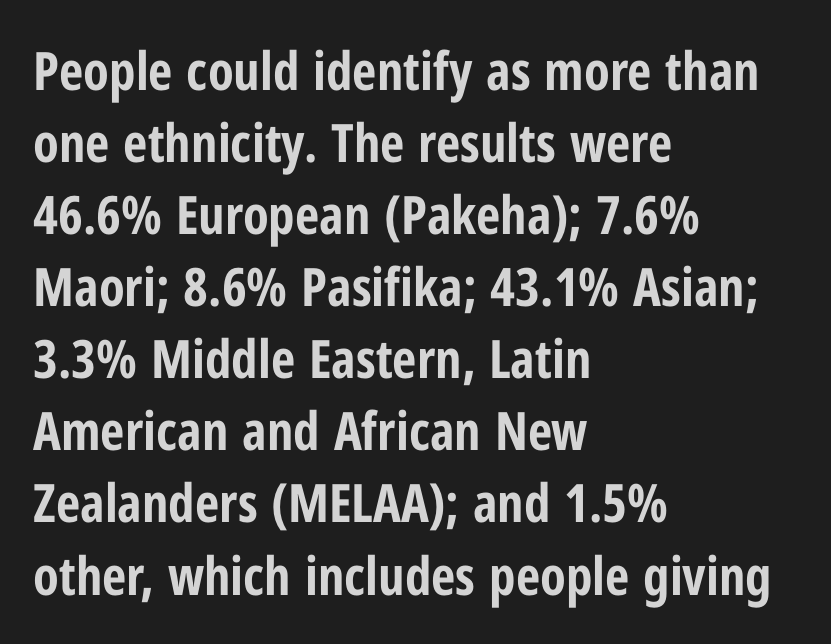
Q: Is the text bold? A: Yes.
Q: Is the text italic (slanted)? A: No, it is upright.
Q: Is the typeface a serif or a sans-serif typeface? A: Sans-serif.
Q: Is the text underlined? A: No.
Q: How is the paragraph aligned? A: Left-aligned.
Q: Is the spacing between letters normal or unusually wide? A: Normal.
Q: Is the spacing between lines tight, normal or loose? A: Normal.
Q: Width (condensed, normal, or wide)? A: Condensed.
Q: Stroke contrast? A: Low.
Q: x-height? A: Medium.
Q: Monospaced? A: No.
